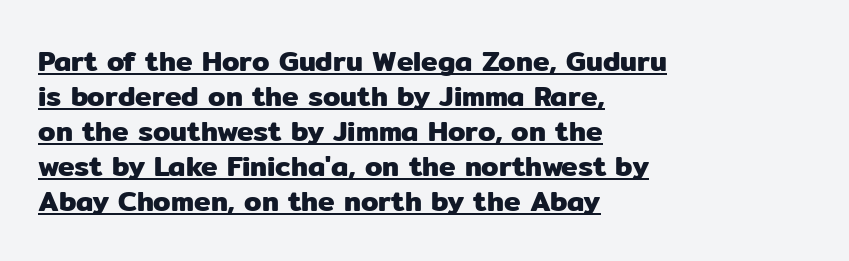
This sample uses an upright cut, with every glyph sitting square on the baseline. Reading down the column, the eye jumps a familiar distance to each next line. The face used here is rendered with its standard letterfit. Line starts are locked; line ends wander. Notice how a bar underscores the lettering throughout. The passage shown is typed in a proportional face where columns would drift.
